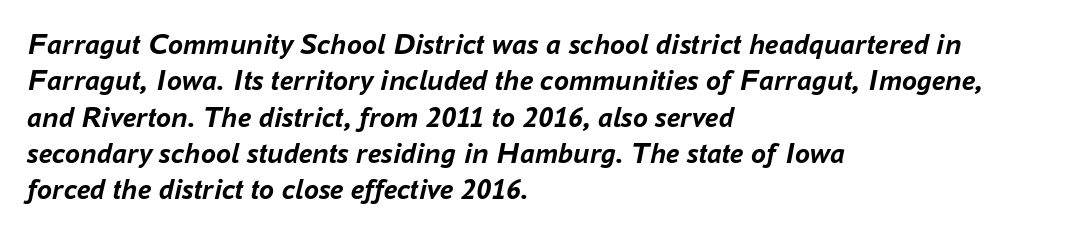
Q: Is the text bold? A: Yes.
Q: Is the text italic (slanted)? A: Yes, it leans right by about 16 degrees.
Q: Is the text underlined? A: No.
Q: How is the paragraph aligned? A: Left-aligned.
Q: Is the spacing between letters normal or unusually wide? A: Normal.
Q: Width (condensed, normal, or wide)? A: Normal.
Q: Stroke contrast? A: Low.
Q: x-height? A: Medium.
Q: Monospaced? A: No.
